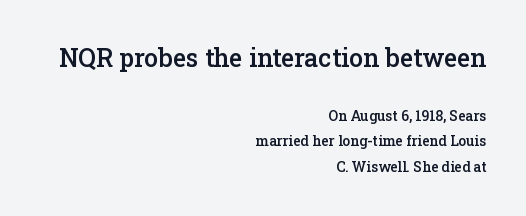
Q: Is the text bold? A: Semi-bold.
Q: Is the text italic (slanted)? A: No, it is upright.
Q: Is the text underlined? A: No.
Q: How is the paragraph aligned? A: Right-aligned.
Q: Is the spacing between letters normal or unusually wide? A: Normal.
Q: Which block of text is set in a larger size, the first (top) or the second (bottom)? A: The first (top) one.
